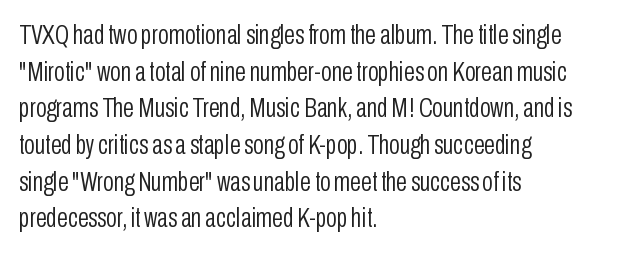
{"serif": "no", "italic": "no", "bold": "no", "weight": "light", "width": "condensed", "stroke_contrast": "low", "x_height": "medium", "monospaced": "no", "underline": "no", "align": "left", "line_spacing": "normal", "line_spacing_ratio": 1.31, "letter_spacing": "normal", "letter_spacing_em": 0.0, "glyph_px": 28}
